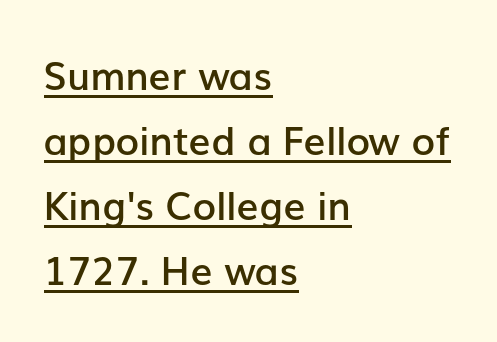
Q: Is the text bold? A: Semi-bold.
Q: Is the text italic (slanted)? A: No, it is upright.
Q: Is the typeface a serif or a sans-serif typeface? A: Sans-serif.
Q: Is the text underlined? A: Yes.
Q: How is the paragraph aligned? A: Left-aligned.
Q: Is the spacing between letters normal or unusually wide? A: Normal.
Q: Is the spacing between lines tight, normal or loose? A: Normal.
Q: Width (condensed, normal, or wide)? A: Normal.
Q: Stroke contrast? A: Low.
Q: x-height? A: Medium.
Q: Monospaced? A: No.
